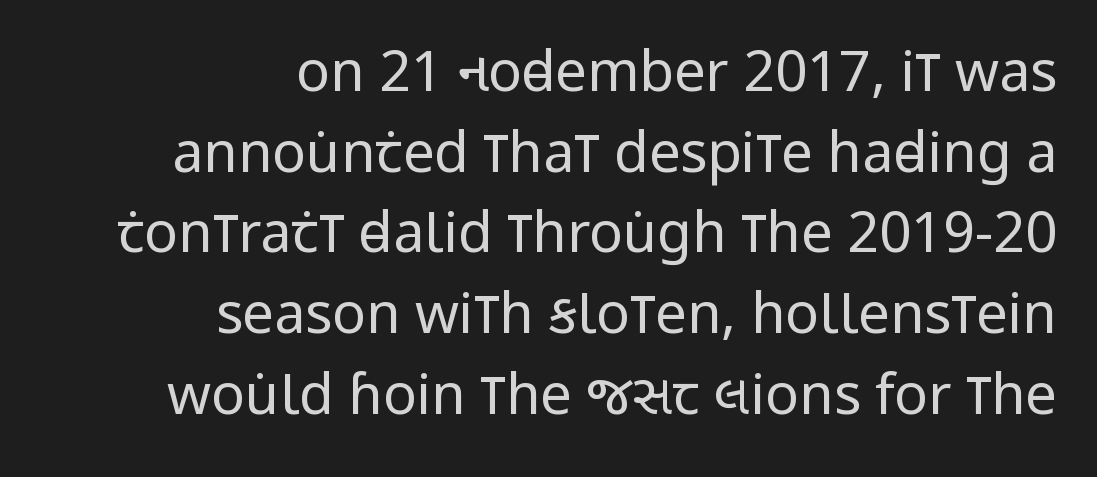
Q: Is the text bold? A: No.
Q: Is the text italic (slanted)? A: No, it is upright.
Q: Is the typeface a serif or a sans-serif typeface? A: Sans-serif.
Q: Is the text underlined? A: No.
Q: How is the paragraph aligned? A: Right-aligned.
Q: Is the spacing between letters normal or unusually wide? A: Normal.
Q: Is the spacing between lines tight, normal or loose? A: Normal.
Q: Width (condensed, normal, or wide)? A: Condensed.
Q: Stroke contrast? A: Low.
Q: x-height? A: Large.
Q: Monospaced? A: No.
